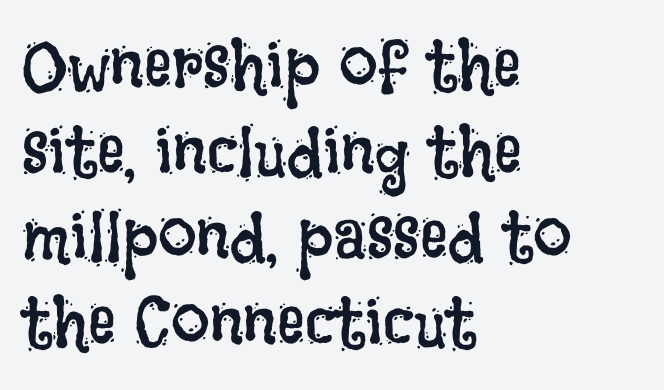
The image shows 69 px regular-weight, condensed type, upright; set left-aligned, line spacing 1.24x, normal letter spacing, not underlined; low stroke contrast and a large x-height.
